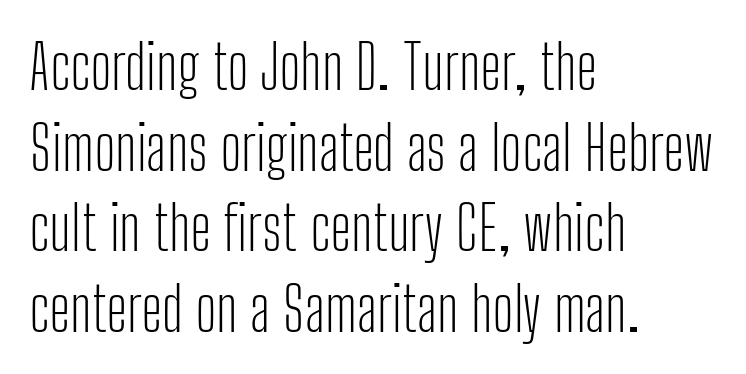
{"serif": "no", "italic": "no", "bold": "no", "weight": "light", "width": "condensed", "stroke_contrast": "low", "x_height": "medium", "monospaced": "no", "underline": "no", "align": "left", "line_spacing": "normal", "line_spacing_ratio": 1.32, "letter_spacing": "normal", "letter_spacing_em": 0.0, "glyph_px": 61}
